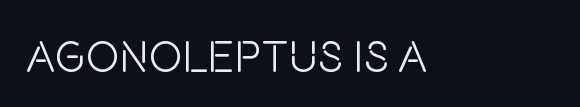
The image shows 45 px light, condensed sans-serif type, upright; set normal letter spacing, not underlined; low stroke contrast and a large x-height.
